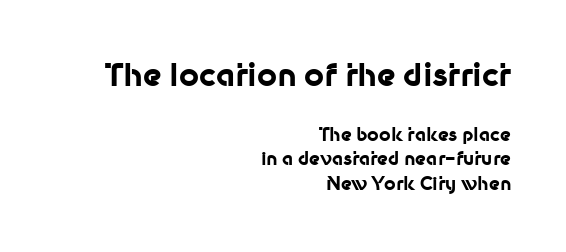
{"serif": "no", "italic": "no", "bold": "yes", "weight": "bold", "width": "normal", "stroke_contrast": "low", "x_height": "medium", "monospaced": "no", "underline": "no", "align": "right", "line_spacing": "normal", "line_spacing_ratio": 1.38, "letter_spacing": "normal", "letter_spacing_em": 0.0, "larger_block": "first", "size_ratio": 1.72, "glyph_px": 31}
